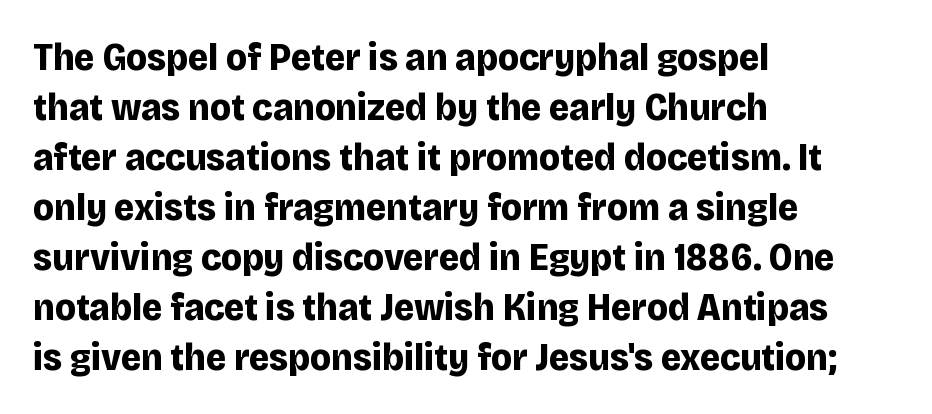
{"serif": "no", "italic": "no", "bold": "yes", "weight": "bold", "width": "normal", "stroke_contrast": "low", "x_height": "large", "monospaced": "no", "underline": "no", "align": "left", "line_spacing": "normal", "line_spacing_ratio": 1.28, "letter_spacing": "normal", "letter_spacing_em": 0.0, "glyph_px": 39}
